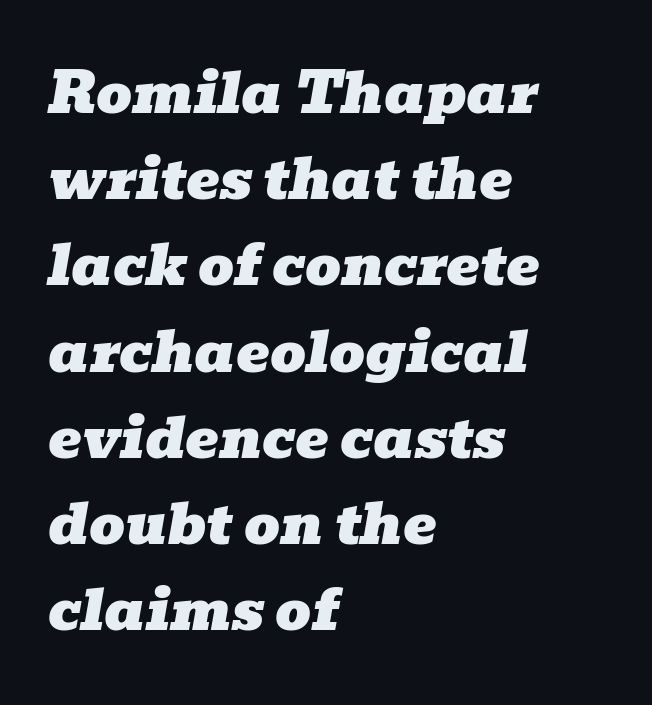
The image shows 56 px wide serif type, italic (leaning right); set left-aligned, normal line spacing (1.54x), normal letter spacing, not underlined; low stroke contrast and a medium x-height.
